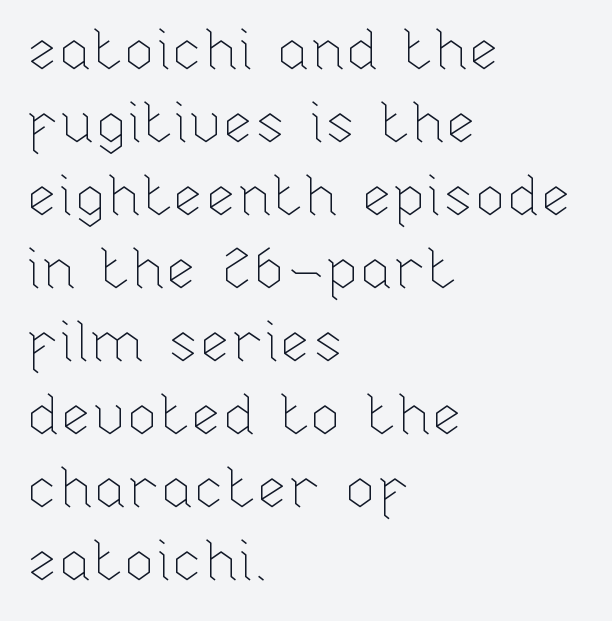
{"italic": "no", "bold": "no", "weight": "thin", "width": "normal", "stroke_contrast": "low", "x_height": "medium", "monospaced": "no", "underline": "no", "align": "left", "line_spacing": "normal", "line_spacing_ratio": 1.28, "letter_spacing": "normal", "letter_spacing_em": 0.0, "glyph_px": 57}
